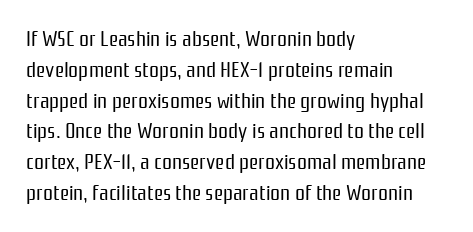
Q: Is the text bold? A: No.
Q: Is the text italic (slanted)? A: No, it is upright.
Q: Is the text underlined? A: No.
Q: How is the paragraph aligned? A: Left-aligned.
Q: Is the spacing between letters normal or unusually wide? A: Normal.
Q: Is the spacing between lines tight, normal or loose? A: Normal.
